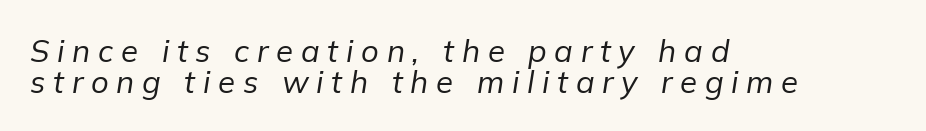
{"italic": "yes", "lean": "right", "slant_degrees": 9, "bold": "no", "weight": "regular", "width": "normal", "stroke_contrast": "low", "x_height": "medium", "monospaced": "no", "underline": "no", "align": "left", "line_spacing": "tight", "line_spacing_ratio": 1.0, "letter_spacing": "wide", "letter_spacing_em": 0.25, "glyph_px": 31}
